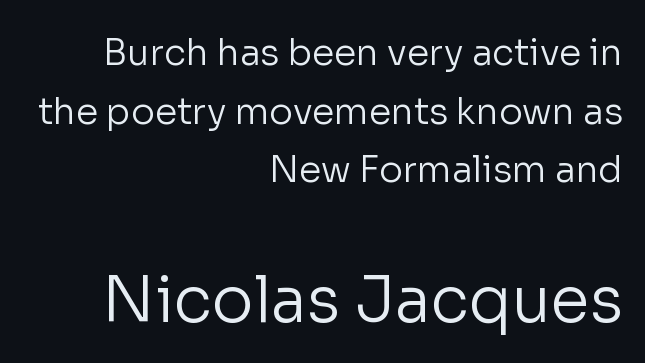
{"serif": "no", "italic": "no", "bold": "no", "weight": "regular", "width": "normal", "stroke_contrast": "low", "x_height": "medium", "monospaced": "no", "underline": "no", "align": "right", "line_spacing": "normal", "line_spacing_ratio": 1.63, "letter_spacing": "normal", "letter_spacing_em": 0.0, "larger_block": "second", "size_ratio": 1.75, "glyph_px": 63}
